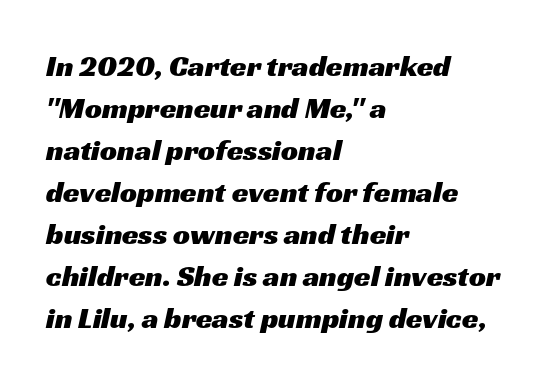
Q: Is the typeface a serif or a sans-serif typeface? A: Sans-serif.
Q: Is the text underlined? A: No.
Q: How is the paragraph aligned? A: Left-aligned.
Q: Is the spacing between letters normal or unusually wide? A: Normal.
Q: Is the spacing between lines tight, normal or loose? A: Normal.
Q: Width (condensed, normal, or wide)? A: Wide.
Q: Stroke contrast? A: Medium.
Q: x-height? A: Medium.
Q: Monospaced? A: No.
